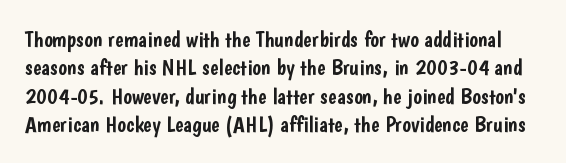
The image shows 23 px text type, upright; set line spacing 1.23x, normal letter spacing, not underlined.
